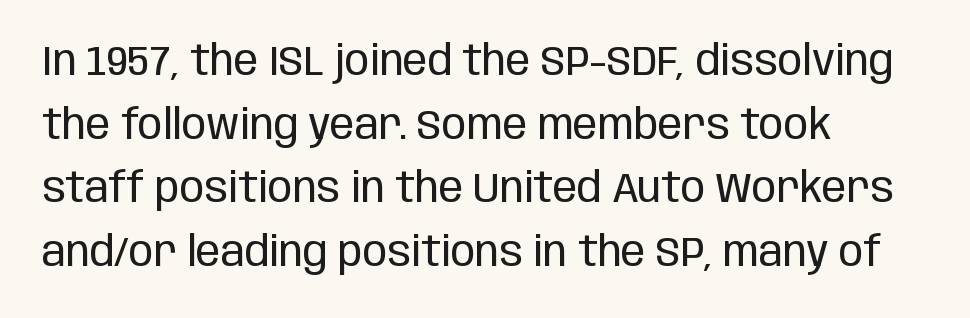
{"serif": "no", "italic": "no", "bold": "no", "weight": "regular", "width": "condensed", "stroke_contrast": "low", "x_height": "large", "monospaced": "no", "underline": "no", "align": "left", "line_spacing": "normal", "line_spacing_ratio": 1.55, "letter_spacing": "normal", "letter_spacing_em": 0.0, "glyph_px": 41}
